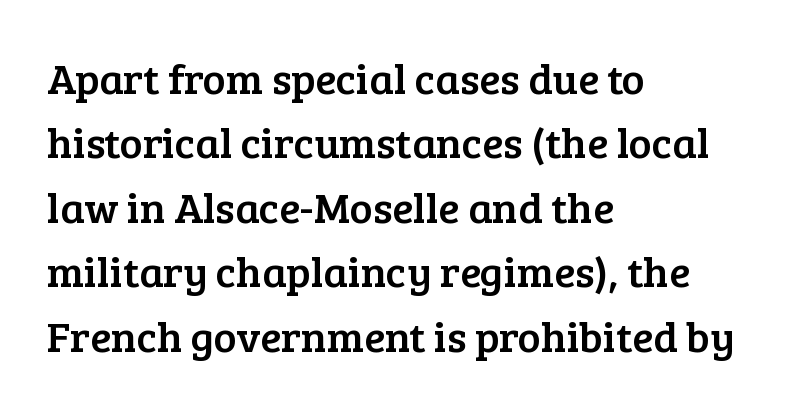
The image shows 43 px serif type, upright; set left-aligned, normal line spacing (1.5x), normal letter spacing, not underlined; low stroke contrast and a medium x-height.
